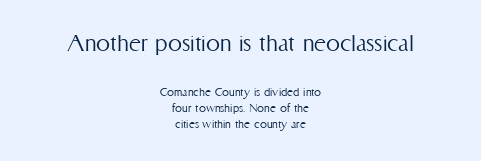
{"italic": "no", "bold": "no", "weight": "light", "width": "condensed", "stroke_contrast": "medium", "x_height": "medium", "monospaced": "no", "underline": "no", "align": "center", "line_spacing": "tight", "line_spacing_ratio": 1.15, "letter_spacing": "normal", "letter_spacing_em": 0.0, "larger_block": "first", "size_ratio": 2.0, "glyph_px": 28}
